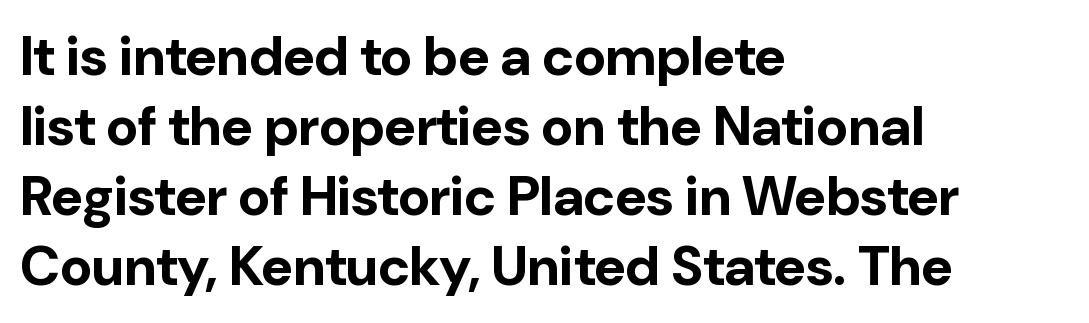
Do the letters lean? They stand straight. The leading is moderate, giving the passage an even texture. Each letter keeps its own natural width here, so spacing adapts to shape. Casual observation: everything's shoved over to the left. The font family rendered here belongs to the sans-serif group.
